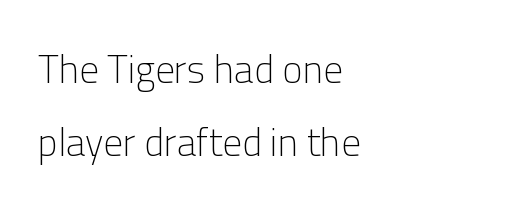
{"serif": "no", "italic": "no", "bold": "no", "weight": "light", "width": "normal", "stroke_contrast": "low", "x_height": "medium", "monospaced": "no", "underline": "no", "align": "left", "line_spacing_ratio": 1.88, "letter_spacing": "normal", "letter_spacing_em": 0.0, "glyph_px": 39}
